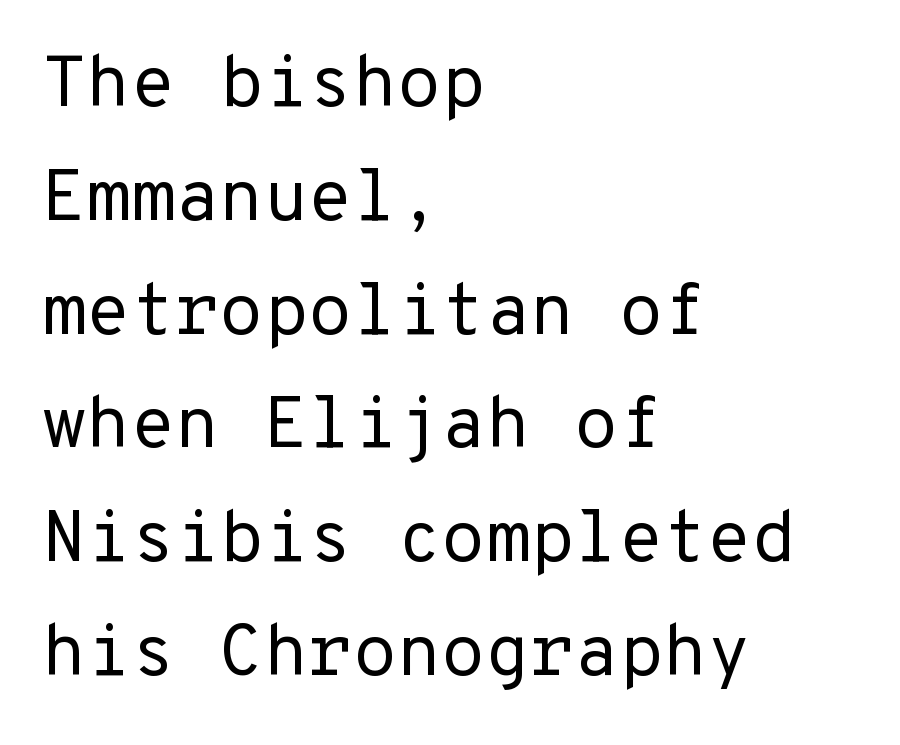
Q: Is the text bold? A: No.
Q: Is the text italic (slanted)? A: No, it is upright.
Q: Is the typeface a serif or a sans-serif typeface? A: Sans-serif.
Q: Is the text underlined? A: No.
Q: How is the paragraph aligned? A: Left-aligned.
Q: Is the spacing between letters normal or unusually wide? A: Normal.
Q: Is the spacing between lines tight, normal or loose? A: Normal.
Q: Width (condensed, normal, or wide)? A: Normal.
Q: Stroke contrast? A: Low.
Q: x-height? A: Medium.
Q: Monospaced? A: Yes.
